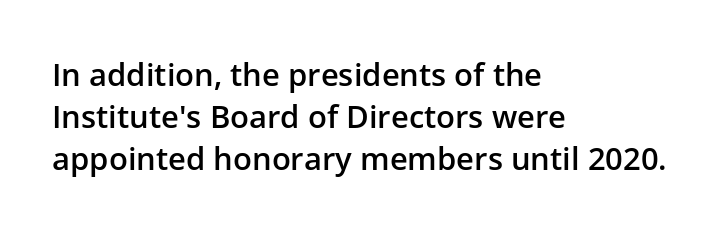
Leading: standard. The letters advance in unequal steps, a hallmark of proportional type. The sample has been set in demibold, a notch under bold. The font family rendered here belongs to the sans-serif group. Nope, not italic — everything's standing straight. Notice how the passage keeps a crisp vertical edge on the left only.
